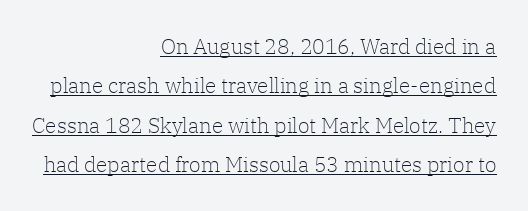
The image shows 21 px text type, upright; set right-aligned, line spacing 1.88x, normal letter spacing, underlined.
